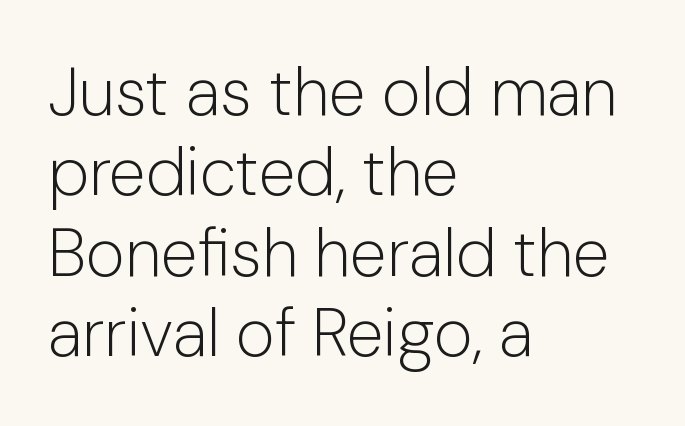
Q: Is the text bold? A: No.
Q: Is the text italic (slanted)? A: No, it is upright.
Q: Is the typeface a serif or a sans-serif typeface? A: Sans-serif.
Q: Is the text underlined? A: No.
Q: How is the paragraph aligned? A: Left-aligned.
Q: Is the spacing between letters normal or unusually wide? A: Normal.
Q: Width (condensed, normal, or wide)? A: Normal.
Q: Stroke contrast? A: Low.
Q: x-height? A: Medium.
Q: Monospaced? A: No.
